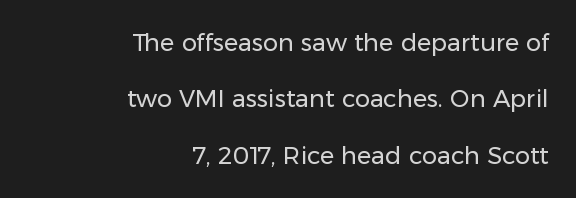
{"italic": "no", "bold": "no", "underline": "no", "align": "right", "line_spacing": "loose", "line_spacing_ratio": 2.35, "letter_spacing": "normal", "letter_spacing_em": 0.0, "glyph_px": 24}
